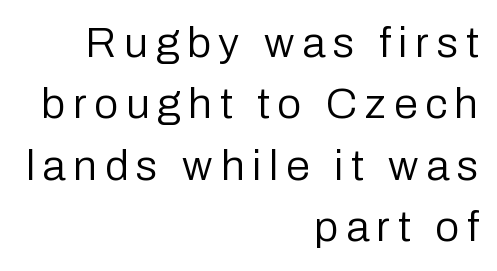
The lettering holds an erect, upright posture throughout. Is there much room between lines? A standard amount, neither cramped nor airy. The face used here is proportionally spaced, like ordinary book or web type. The setting favours the right margin, as signatures and pull-quotes sometimes do. This is sans-serif lettering, the kind often seen on screens and signage.
